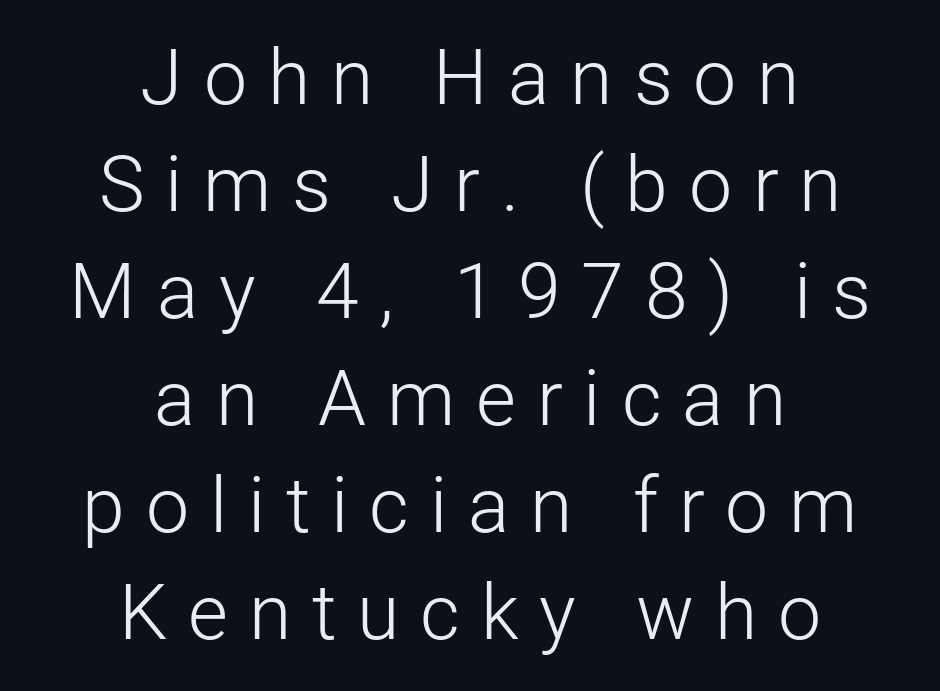
The image shows 77 px light sans-serif type, upright; set centered, normal line spacing (1.39x), unusually wide letter spacing (+0.27 em), not underlined; low stroke contrast and a medium x-height.
